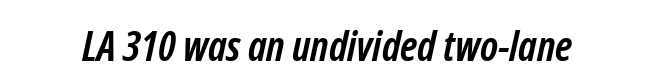
{"serif": "no", "bold": "yes", "weight": "semibold", "width": "condensed", "stroke_contrast": "low", "x_height": "medium", "monospaced": "no", "underline": "yes", "letter_spacing": "normal", "letter_spacing_em": 0.0, "glyph_px": 42}
